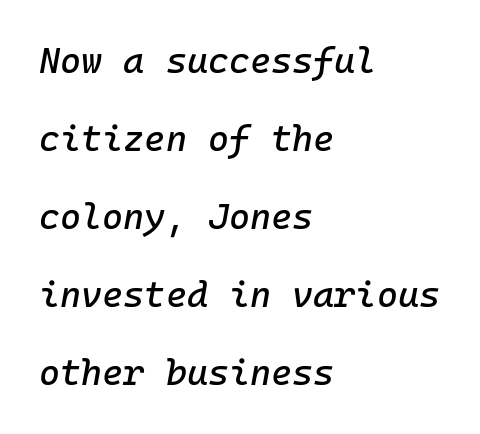
Honestly, the rows look like they've been pulled way apart. The letters march in equal steps, a hallmark of fixed-pitch type. You could call the tracking neutral — neither tight nor loose. The baseline area is clear. The paragraph shown leans on its left margin. Does the lettering tilt? It does — this is italic.
